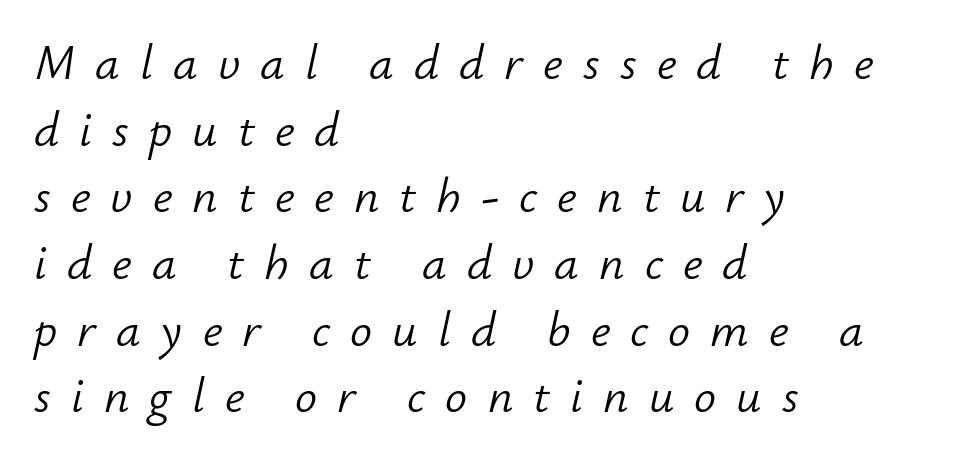
Weight: in the light-to-regular range. Unmarked baselines from the first word to the last. There is plenty of visible air inserted between adjacent glyphs. One glance says typical: line gaps are just what's usual.
